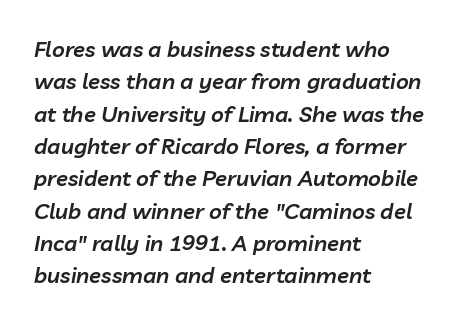
The image shows 22 px text type, italic (leaning right); set left-aligned, normal line spacing (1.47x), normal letter spacing, not underlined.
